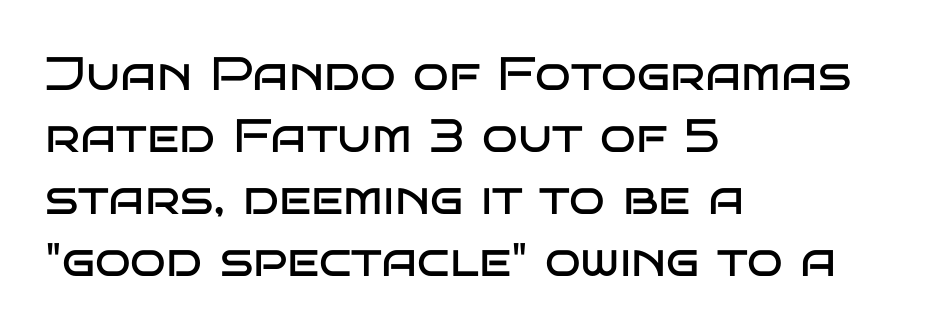
The image shows 47 px regular-weight, wide sans-serif type, upright; set left-aligned, normal line spacing (1.32x), normal letter spacing, not underlined; low stroke contrast and a large x-height.
